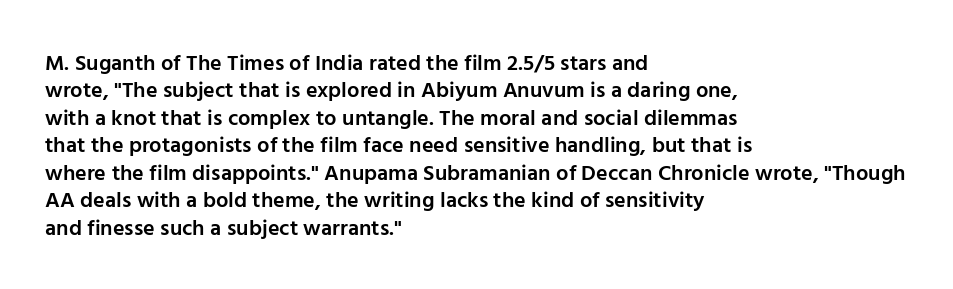
Horizontal bands of white between lines are of average thickness. The rendering keeps characters at their native spacing. The rendering anchors every line to the left-hand side. The type sits square on the baseline with zero lean.
